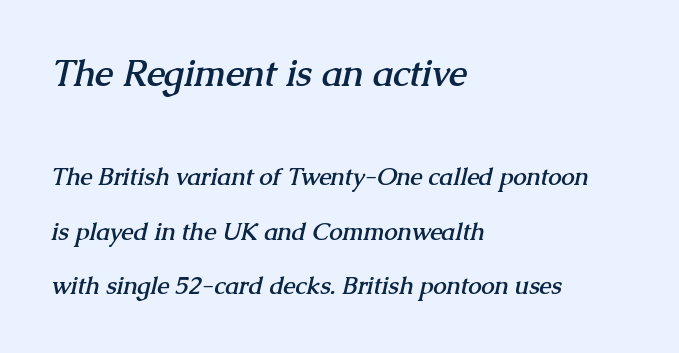
Stroke terminals: seriffed. Set as a true bold cut, around the 700 mark. These lines are rendered in a variable-pitch font. Compare the two chunks: the upper has the greater cap height.
